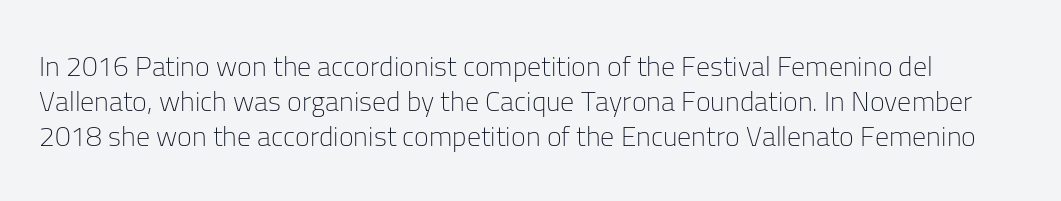
The image shows 28 px light sans-serif type, upright; set normal line spacing (1.25x), normal letter spacing, not underlined; low stroke contrast and a medium x-height.
